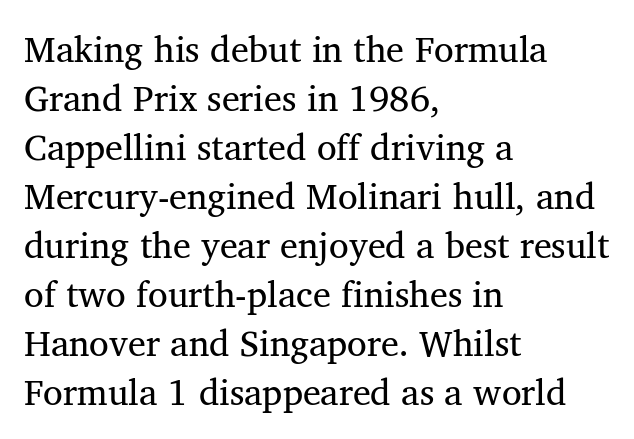
The image shows 36 px regular-weight serif type; set left-aligned, normal line spacing (1.36x), normal letter spacing, not underlined; medium stroke contrast and a medium x-height.
